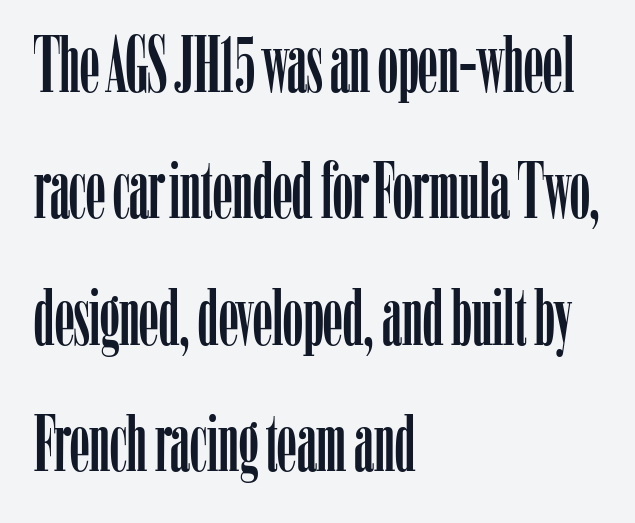
Q: Is the text italic (slanted)? A: No, it is upright.
Q: Is the typeface a serif or a sans-serif typeface? A: Serif.
Q: Is the text underlined? A: No.
Q: How is the paragraph aligned? A: Left-aligned.
Q: Is the spacing between letters normal or unusually wide? A: Normal.
Q: Is the spacing between lines tight, normal or loose? A: Normal.
Q: Width (condensed, normal, or wide)? A: Condensed.
Q: Stroke contrast? A: Low.
Q: x-height? A: Medium.
Q: Monospaced? A: No.
